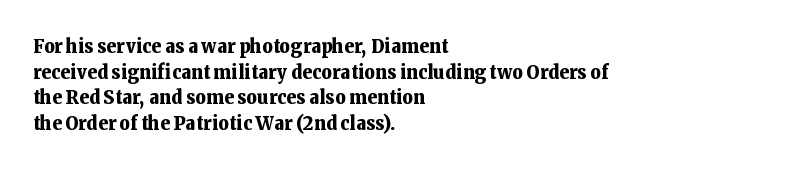
The letters stand straight up with perfectly vertical stems. The space directly below the letters is spotless. Letter spacing: default. Bold? Absolutely — the strokes are thick and heavy. The leading is moderate, giving the passage an even texture. The lines in this sample share a left origin and differ only in where they stop.
